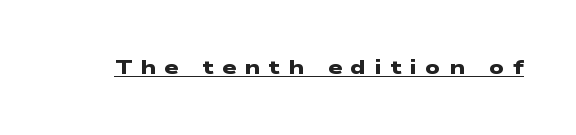
{"bold": "yes", "underline": "yes", "letter_spacing": "wide", "letter_spacing_em": 0.43, "glyph_px": 20}
